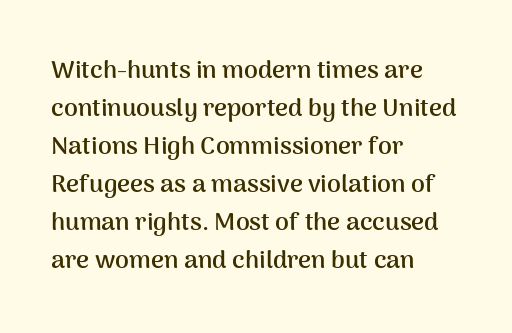
Leftover space on each line is placed entirely after the last word. Normally led — the rows are evenly, conventionally spaced. Type without underlining. Here the glyphs are tracked normally, forming tight word shapes.
